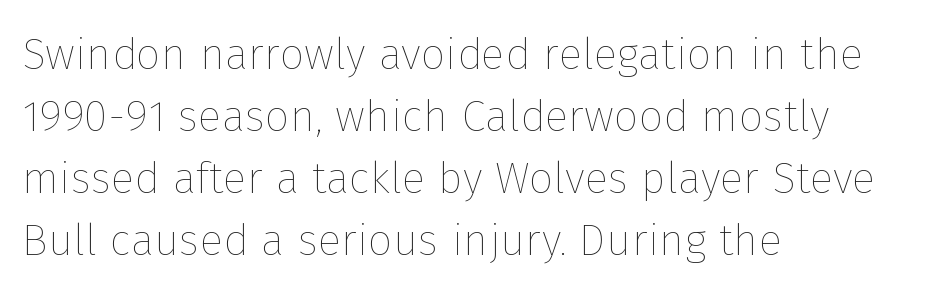
Q: Is the text bold? A: No.
Q: Is the text italic (slanted)? A: No, it is upright.
Q: Is the text underlined? A: No.
Q: How is the paragraph aligned? A: Left-aligned.
Q: Is the spacing between letters normal or unusually wide? A: Normal.
Q: Is the spacing between lines tight, normal or loose? A: Normal.
Q: Width (condensed, normal, or wide)? A: Normal.
Q: Stroke contrast? A: Low.
Q: x-height? A: Medium.
Q: Monospaced? A: No.
